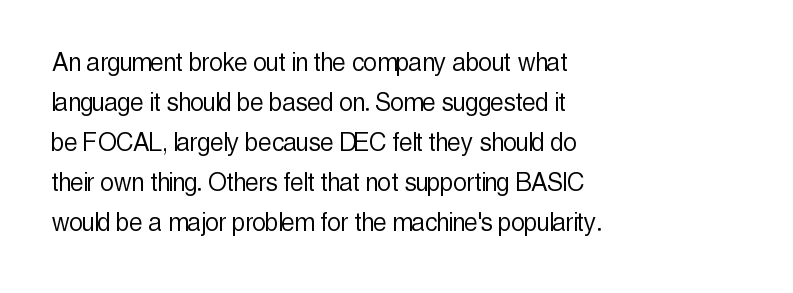
Glance below the letters and you will spot only blank space. To sum up the face: it is a sans, with no serifs. In terms of letterspacing, this is plain default setting. The typeface has the unassuming heft of standard copy or less. This rendering uses left alignment, leaving the right contour irregular.
